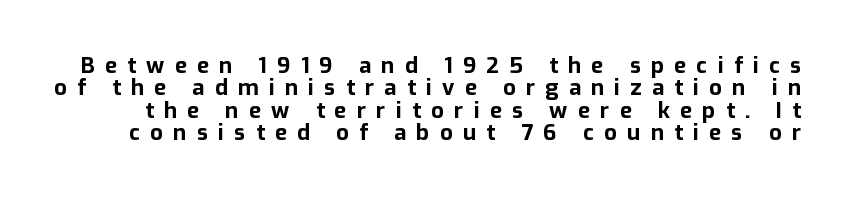
Q: Is the text bold? A: Yes.
Q: Is the text italic (slanted)? A: No, it is upright.
Q: Is the text underlined? A: No.
Q: Is the spacing between letters normal or unusually wide? A: Unusually wide.
Q: Is the spacing between lines tight, normal or loose? A: Tight.
